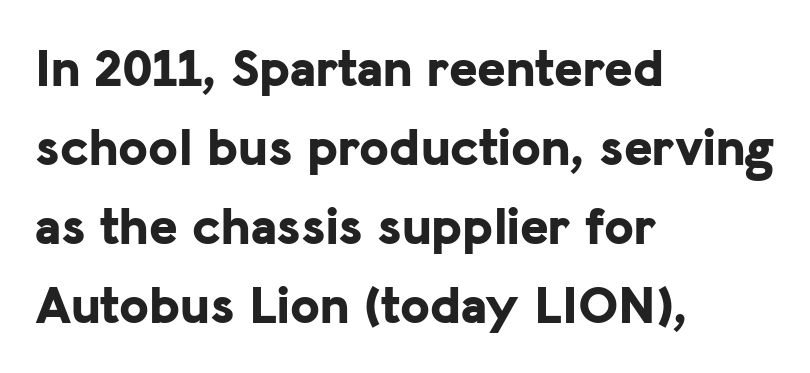
Does the lettering tilt? It doesn't — this is upright. How would I describe the line gaps? Plain and ordinary. Serifs: no, the terminals of the letterforms are clean. Weight: bold.
